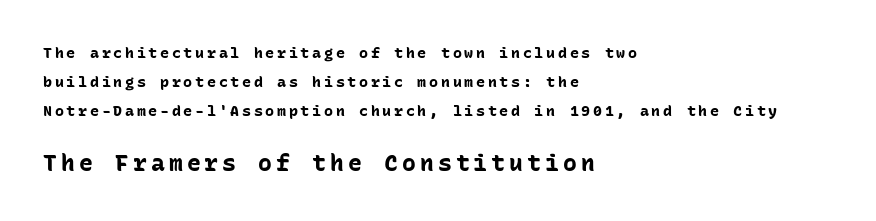
Which margin do the lines hug? The left one — the right edge is uneven. Unmarked baselines from the first word to the last. Interline gaps are noticeably wide in this sample. Pretty heavy lettering here — definitely bold. Does the bottom block carry the larger type? Yes, it does. The letters stand upright; this is a roman face.
